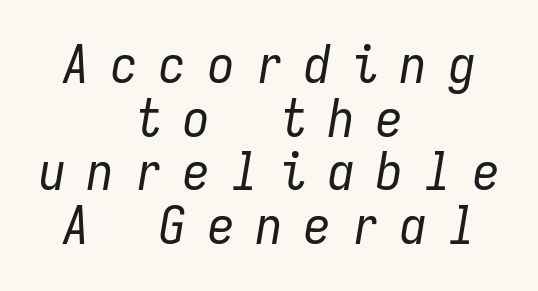
The face used here is rendered with a markedly widened letterfit. The lines are packed closely together with very little leading. There's an unmistakable incline to the writing here. No extra ink here — the face is not bold.
